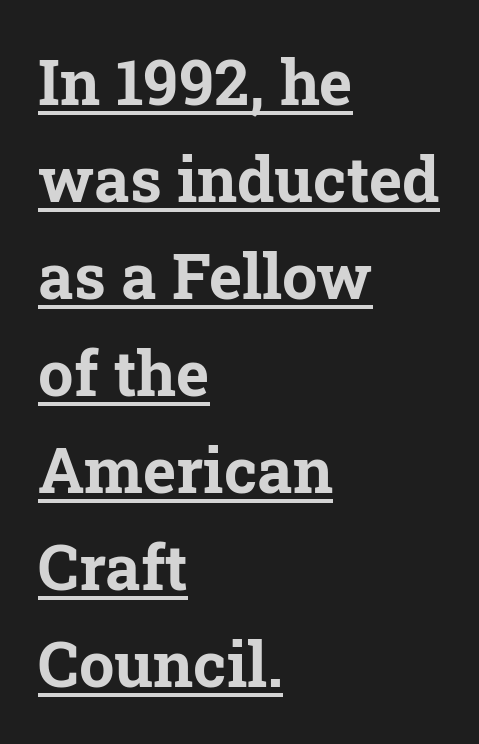
The image shows 63 px bold serif type, upright; set left-aligned, normal line spacing (1.54x), normal letter spacing, underlined; low stroke contrast and a medium x-height.
